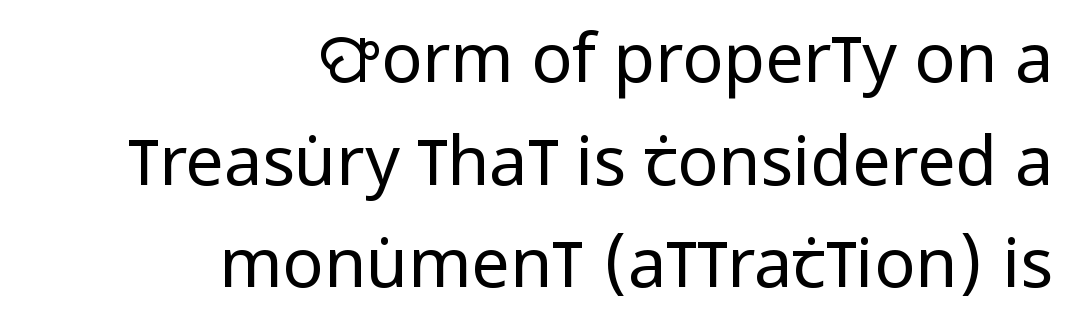
The image shows 68 px regular-weight, condensed sans-serif type, upright; set right-aligned, normal line spacing (1.51x), normal letter spacing, not underlined; low stroke contrast and a large x-height.
